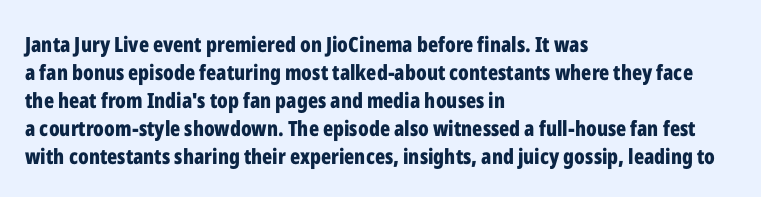
Style check: upright. Reading down the block, your eye returns to a fixed left position each line. This rendering leaves character spacing at its baseline value. Check under the words: just untouched page.
